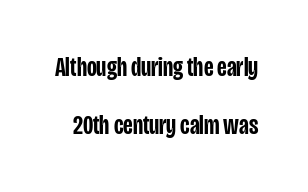
Q: Is the text bold? A: Semi-bold.
Q: Is the text italic (slanted)? A: No, it is upright.
Q: Is the text underlined? A: No.
Q: Is the spacing between letters normal or unusually wide? A: Normal.
Q: Is the spacing between lines tight, normal or loose? A: Loose.
